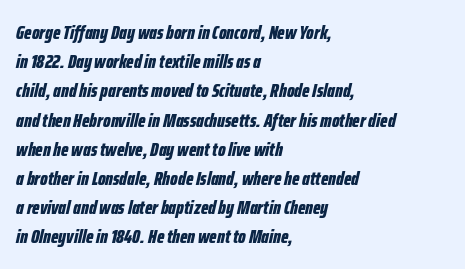
{"italic": "yes", "lean": "right", "slant_degrees": 12, "bold": "yes", "underline": "no", "align": "left", "line_spacing": "normal", "line_spacing_ratio": 1.46, "letter_spacing": "normal", "letter_spacing_em": 0.0, "glyph_px": 20}
